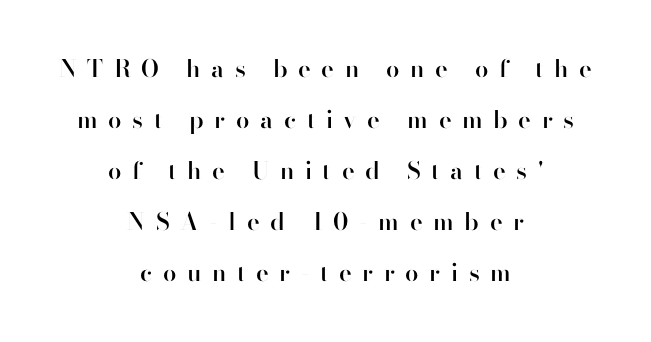
{"italic": "no", "bold": "semi", "underline": "no", "align": "center", "line_spacing": "loose", "line_spacing_ratio": 2.13, "letter_spacing": "wide", "letter_spacing_em": 0.44, "glyph_px": 24}
